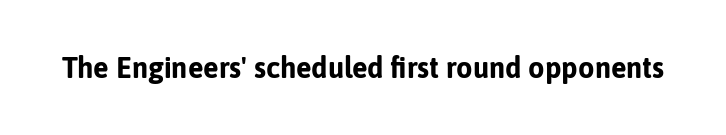
Q: Is the text bold? A: Yes.
Q: Is the text italic (slanted)? A: No, it is upright.
Q: Is the typeface a serif or a sans-serif typeface? A: Sans-serif.
Q: Is the text underlined? A: No.
Q: Is the spacing between letters normal or unusually wide? A: Normal.
Q: Width (condensed, normal, or wide)? A: Normal.
Q: Stroke contrast? A: Low.
Q: x-height? A: Medium.
Q: Monospaced? A: No.
